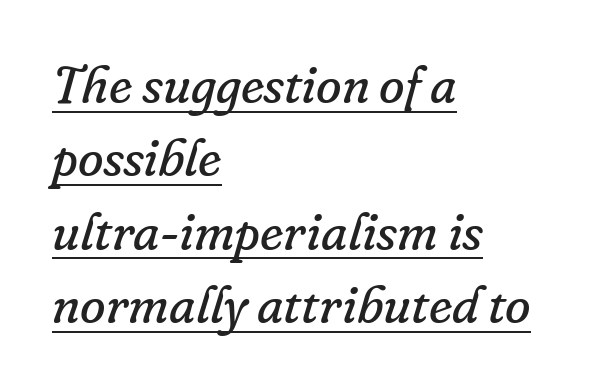
The image shows 52 px regular-weight serif type, italic (leaning right); set left-aligned, normal line spacing (1.41x), normal letter spacing, underlined; low stroke contrast and a small x-height.
